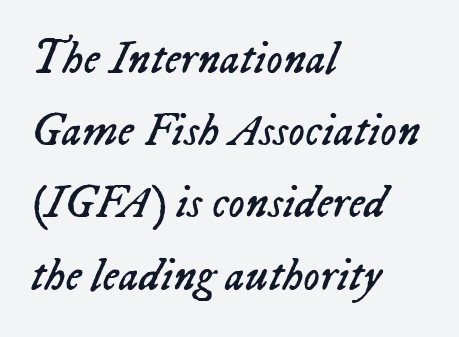
Underline: absent. Note the varied advance widths — an 'i' is clearly narrower than an 'm'. Looking at the ascenders, they clearly lean. Weight: regular or lighter. The passage shown has conventional tracking throughout.
